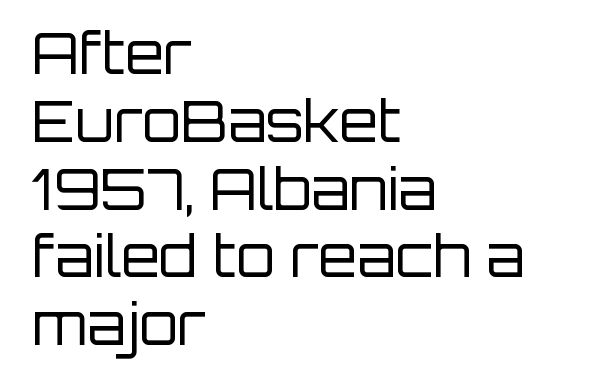
The image shows 56 px regular-weight sans-serif type, upright; set left-aligned, line spacing 1.21x, normal letter spacing, not underlined; low stroke contrast and a large x-height.
